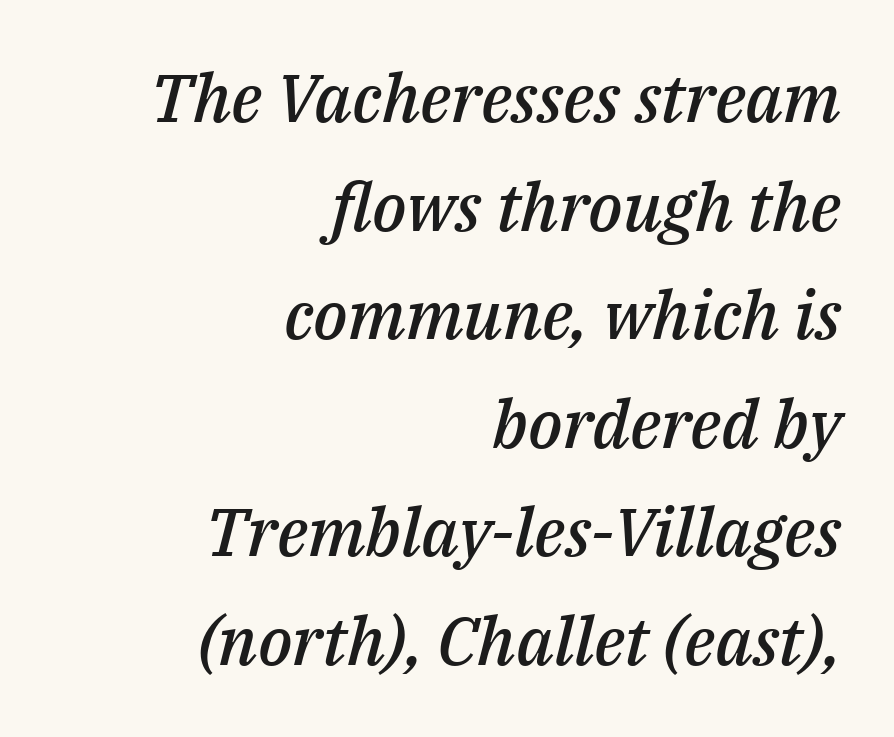
The line texture is even and compact thanks to regular tracking. Rows of type keep a routine distance in the vertical direction. These lines were composed using italics. Casual observation: everything's shoved over to the right.
